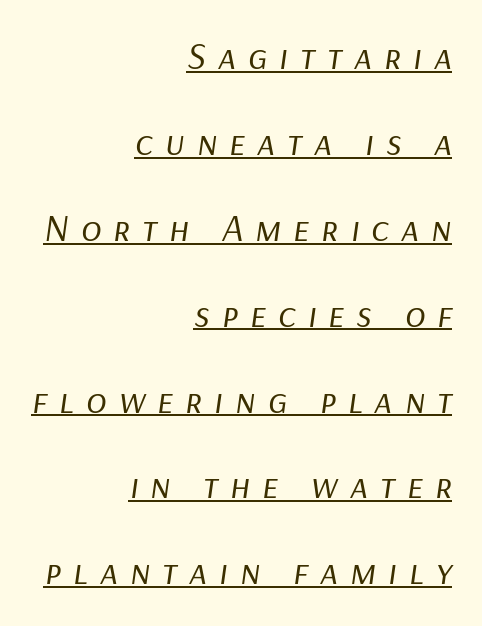
Q: Is the text bold? A: No.
Q: Is the text italic (slanted)? A: Yes, it leans right by about 9 degrees.
Q: Is the text underlined? A: Yes.
Q: How is the paragraph aligned? A: Right-aligned.
Q: Is the spacing between letters normal or unusually wide? A: Unusually wide.
Q: Is the spacing between lines tight, normal or loose? A: Loose.
Q: Width (condensed, normal, or wide)? A: Normal.
Q: Stroke contrast? A: Low.
Q: x-height? A: Medium.
Q: Monospaced? A: No.
